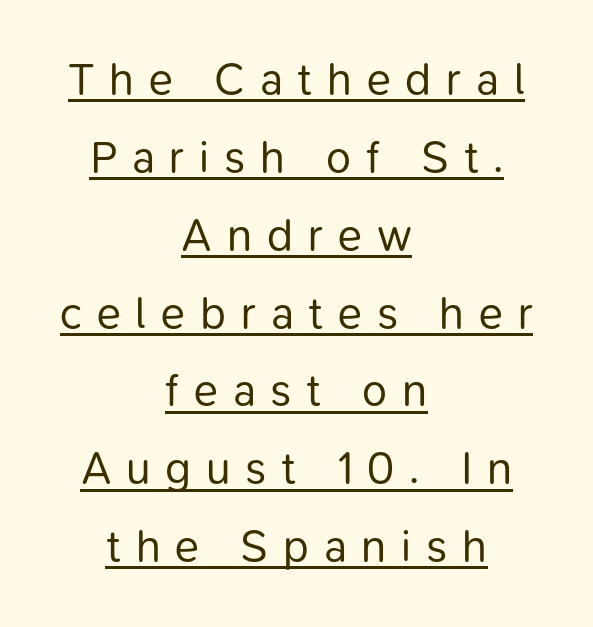
{"serif": "no", "italic": "no", "bold": "no", "weight": "regular", "width": "normal", "stroke_contrast": "low", "x_height": "medium", "monospaced": "no", "underline": "yes", "align": "center", "line_spacing_ratio": 1.73, "letter_spacing": "wide", "letter_spacing_em": 0.33, "glyph_px": 45}
